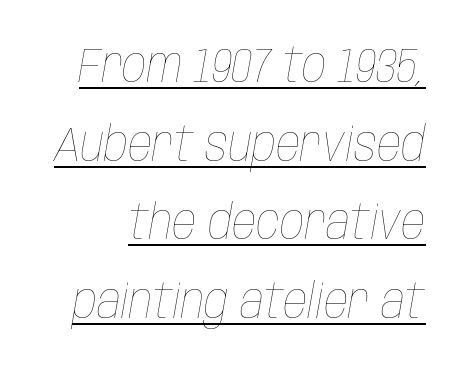
Q: Is the text bold? A: No.
Q: Is the text italic (slanted)? A: Yes, it leans right by about 10 degrees.
Q: Is the text underlined? A: Yes.
Q: Is the spacing between letters normal or unusually wide? A: Normal.
Q: Is the spacing between lines tight, normal or loose? A: Normal.
Q: Width (condensed, normal, or wide)? A: Condensed.
Q: Stroke contrast? A: Low.
Q: x-height? A: Large.
Q: Monospaced? A: No.
